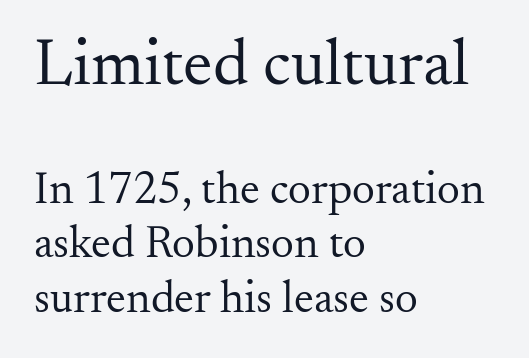
The image shows 67 px regular-weight serif type, upright; set left-aligned, line spacing 1.21x, normal letter spacing, not underlined; the first (top) block is 1.49x larger; medium stroke contrast and a small x-height.
